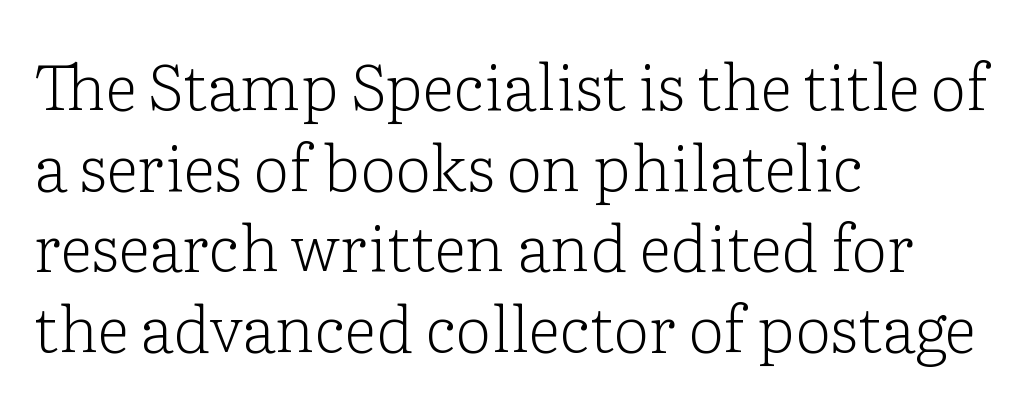
Inter-character spacing is left at the font's built-in metrics. Bold? No — there's no thickening of the strokes. Horizontally, the lines are justified to the leading edge only. Varying glyph widths throughout — classic text-font behaviour. The foot of each line stays bare and open. Tall strokes in this sample are plumb rather than angled.
